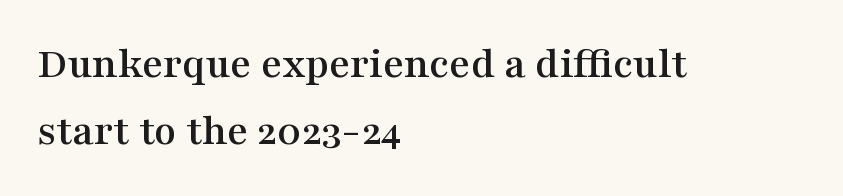
Q: Is the text italic (slanted)? A: No, it is upright.
Q: Is the typeface a serif or a sans-serif typeface? A: Serif.
Q: Is the text underlined? A: No.
Q: How is the paragraph aligned? A: Left-aligned.
Q: Is the spacing between letters normal or unusually wide? A: Normal.
Q: Is the spacing between lines tight, normal or loose? A: Normal.
Q: Width (condensed, normal, or wide)? A: Wide.
Q: Stroke contrast? A: Medium.
Q: x-height? A: Medium.
Q: Monospaced? A: No.
